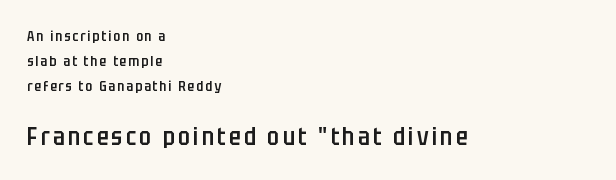
Q: Is the text bold? A: Semi-bold.
Q: Is the text italic (slanted)? A: No, it is upright.
Q: Is the text underlined? A: No.
Q: How is the paragraph aligned? A: Left-aligned.
Q: Which block of text is set in a larger size, the first (top) or the second (bottom)? A: The second (bottom) one.
